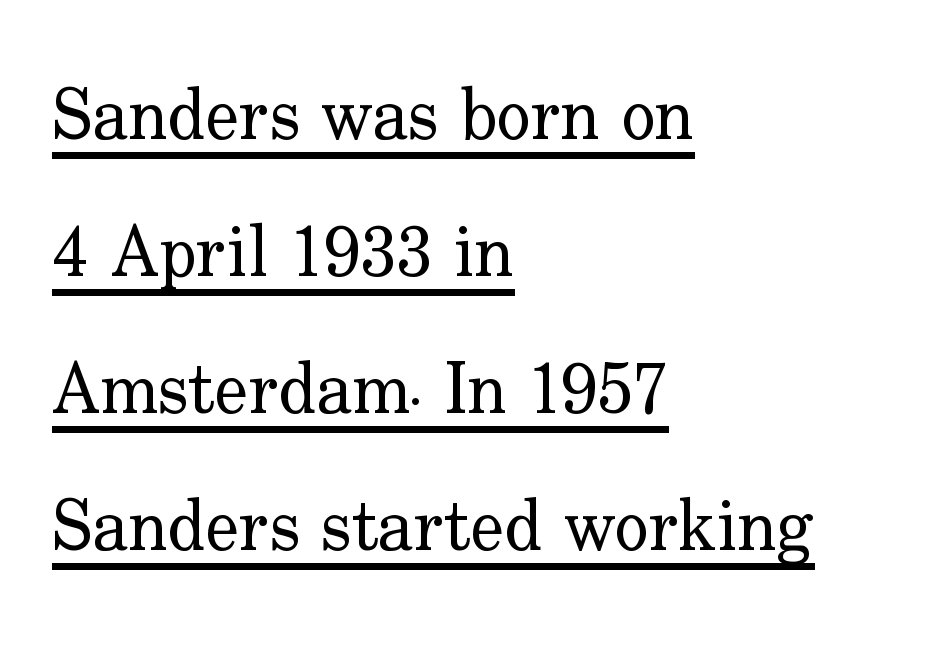
The image shows 71 px regular-weight serif type, upright; set left-aligned, loose line spacing (1.93x), normal letter spacing, underlined; low stroke contrast and a small x-height.
